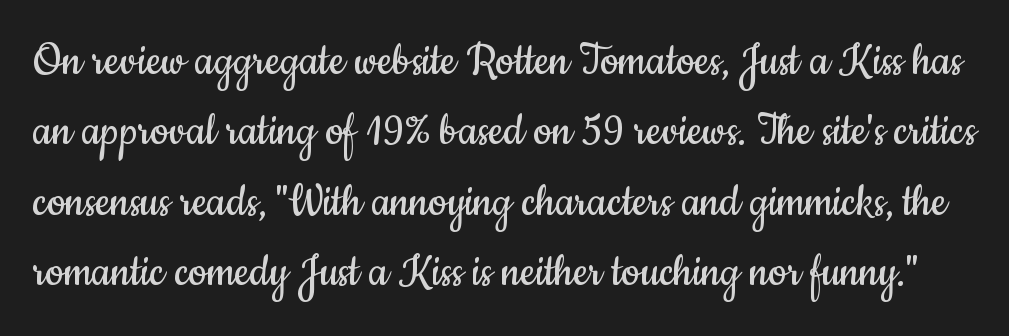
The image shows 51 px regular-weight, condensed sans-serif type; set normal line spacing (1.38x), normal letter spacing, not underlined; low stroke contrast and a small x-height.
